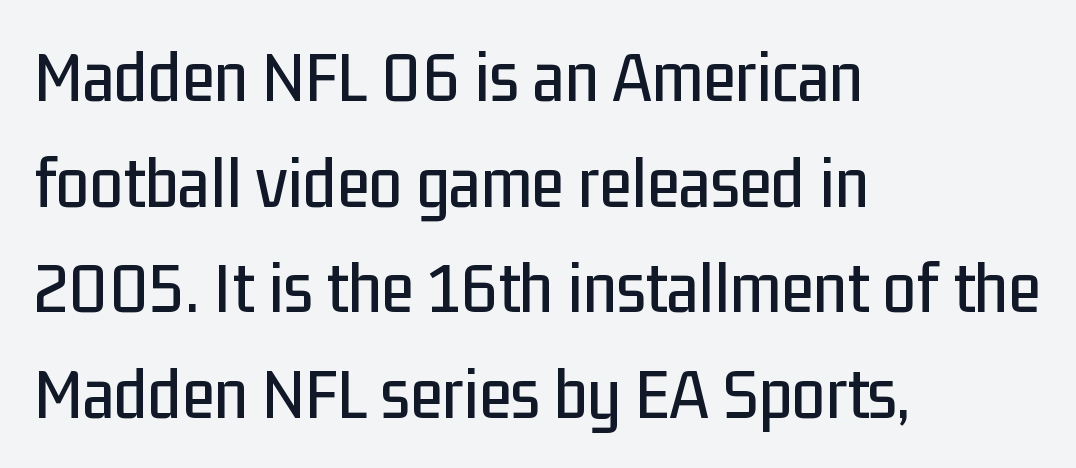
The image shows 75 px condensed sans-serif type, upright; set left-aligned, normal line spacing (1.41x), normal letter spacing, not underlined; low stroke contrast and a medium x-height.
